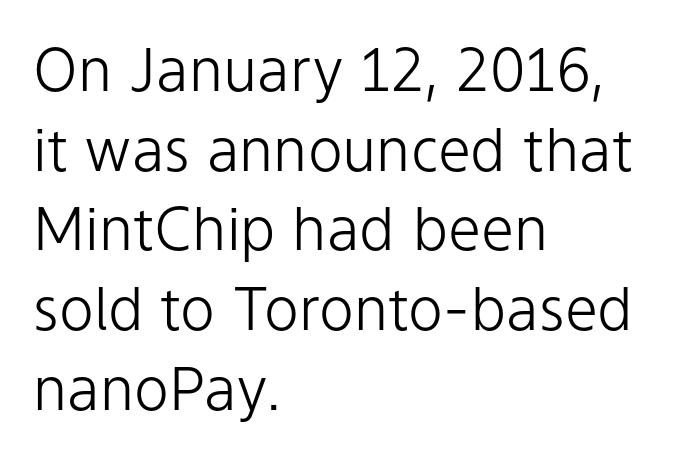
The image shows 59 px light sans-serif type, upright; set left-aligned, normal line spacing (1.35x), normal letter spacing, not underlined; low stroke contrast and a medium x-height.
